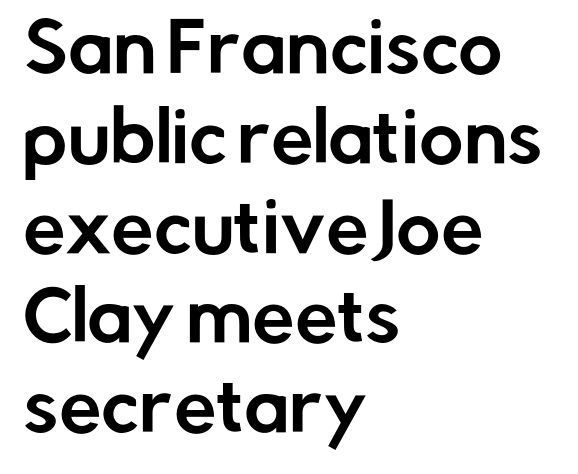
{"serif": "no", "italic": "no", "width": "normal", "stroke_contrast": "low", "x_height": "medium", "monospaced": "no", "underline": "no", "align": "left", "line_spacing": "normal", "line_spacing_ratio": 1.32, "letter_spacing": "normal", "letter_spacing_em": 0.0, "glyph_px": 68}
